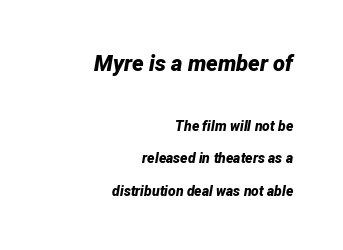
Q: Is the text bold? A: Yes.
Q: Is the text italic (slanted)? A: Yes, it leans right by about 12 degrees.
Q: Is the text underlined? A: No.
Q: How is the paragraph aligned? A: Right-aligned.
Q: Is the spacing between letters normal or unusually wide? A: Normal.
Q: Is the spacing between lines tight, normal or loose? A: Loose.
Q: Which block of text is set in a larger size, the first (top) or the second (bottom)? A: The first (top) one.
